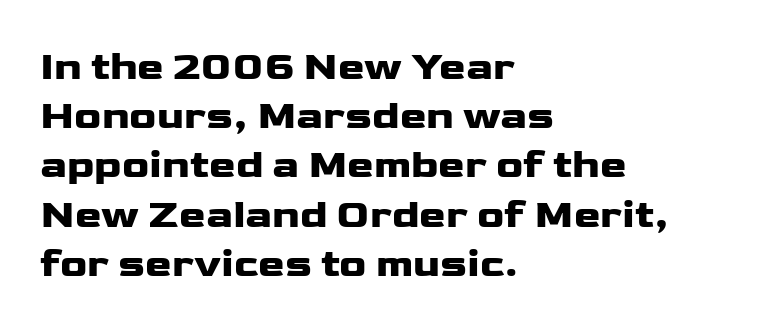
The image shows 40 px wide sans-serif type, upright; set left-aligned, line spacing 1.23x, normal letter spacing, not underlined; low stroke contrast and a medium x-height.
